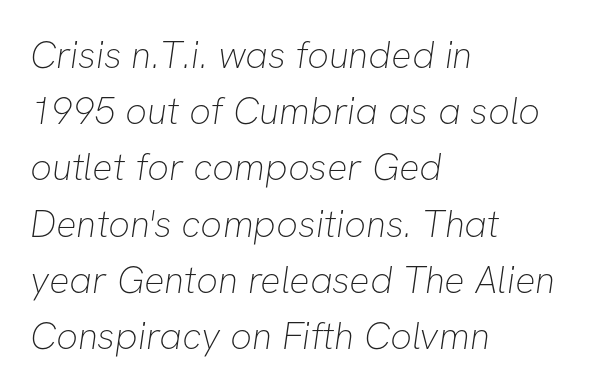
Serif or sans? Sans — the stroke terminals are bare. The rendering uses a moderate line-height, typical for paragraphs. Stroke thickness stays within the range of a standard reading face or lighter. Does extra space separate the letters? No, they use regular spacing. Is this a fixed-width face? No — the glyphs have proportional, varying widths. Words float on clear page, feet unadorned.
